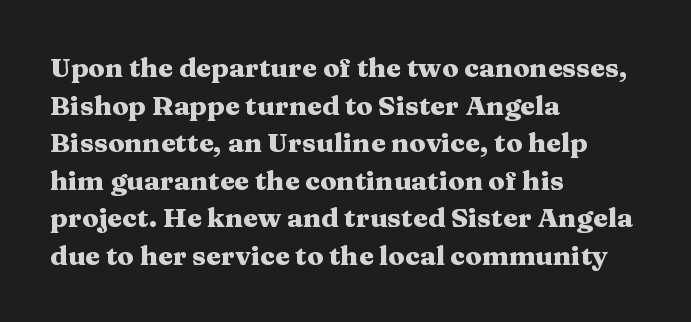
Q: Is the text bold? A: Yes.
Q: Is the text italic (slanted)? A: No, it is upright.
Q: Is the text underlined? A: No.
Q: How is the paragraph aligned? A: Left-aligned.
Q: Is the spacing between letters normal or unusually wide? A: Normal.
Q: Is the spacing between lines tight, normal or loose? A: Normal.
